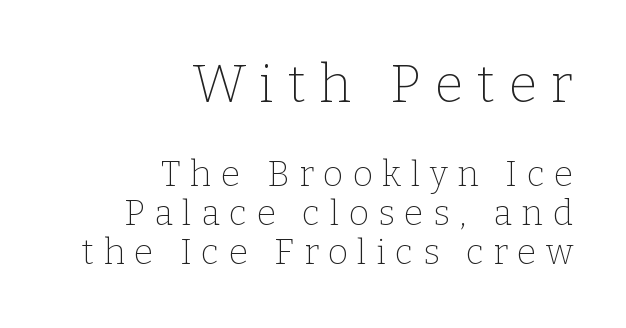
{"serif": "yes", "italic": "no", "bold": "no", "weight": "thin", "width": "normal", "stroke_contrast": "low", "x_height": "medium", "monospaced": "no", "underline": "no", "align": "right", "line_spacing": "tight", "line_spacing_ratio": 1.12, "letter_spacing": "wide", "letter_spacing_em": 0.27, "larger_block": "first", "size_ratio": 1.49, "glyph_px": 52}
